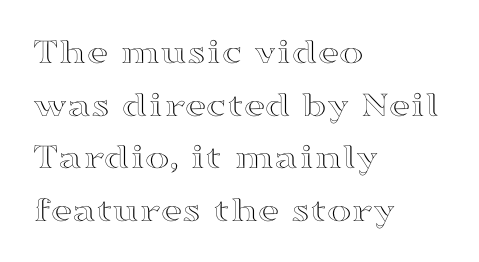
Every stem runs plumb, perpendicular to the baseline. Baseline-to-baseline distance is the conventional proportion of letter height. Alignment: flush left. Looks like regular typesetting: each glyph gets only the width it needs. Has an underline been added? It has not. The tracking reads as untouched default to a designer's eye.
